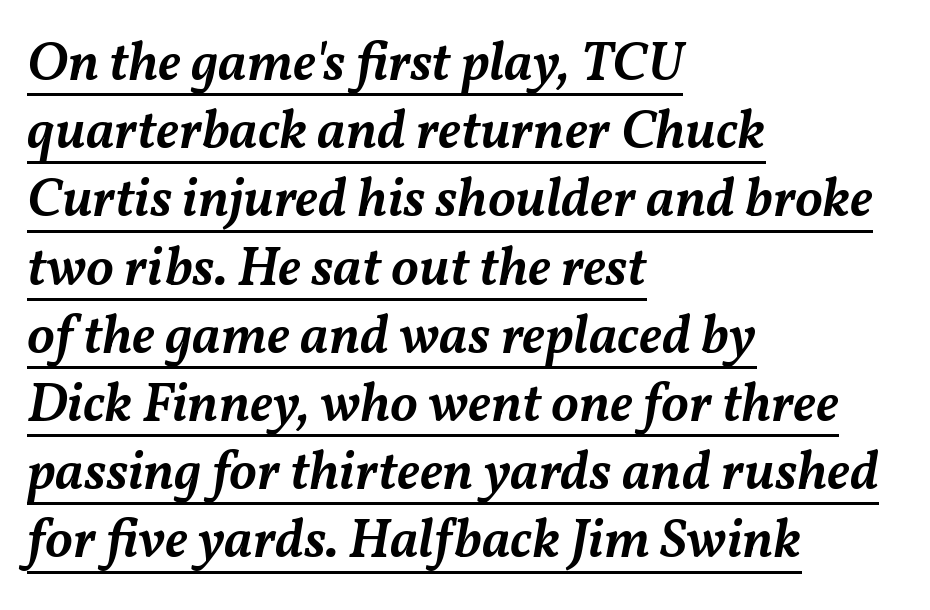
{"italic": "yes", "lean": "right", "slant_degrees": 11, "bold": "semi", "weight": "semibold", "width": "normal", "stroke_contrast": "medium", "x_height": "medium", "monospaced": "no", "underline": "yes", "align": "left", "line_spacing_ratio": 1.24, "letter_spacing": "normal", "letter_spacing_em": 0.0, "glyph_px": 55}
